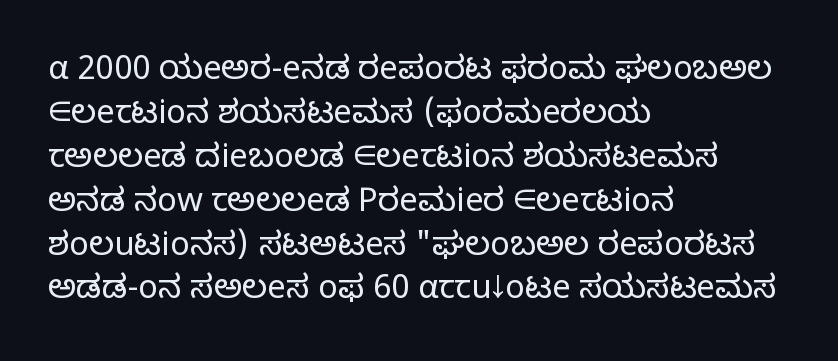
A typesetter would call this proportional, since set widths differ per character. Rule under the text: the space is simply empty. Line starts are locked; line ends wander. Nope, not italic — everything's standing straight. Nobody touched the tracking dial on this one. Nothing heavy about these letters — not bold at all.
